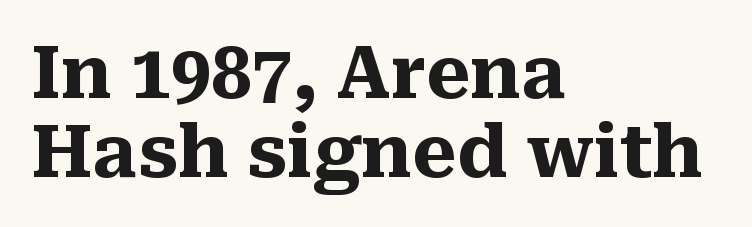
Q: Is the text bold? A: Yes.
Q: Is the text italic (slanted)? A: No, it is upright.
Q: Is the typeface a serif or a sans-serif typeface? A: Serif.
Q: Is the text underlined? A: No.
Q: How is the paragraph aligned? A: Left-aligned.
Q: Is the spacing between letters normal or unusually wide? A: Normal.
Q: Is the spacing between lines tight, normal or loose? A: Tight.
Q: Width (condensed, normal, or wide)? A: Normal.
Q: Stroke contrast? A: Medium.
Q: x-height? A: Medium.
Q: Monospaced? A: No.
